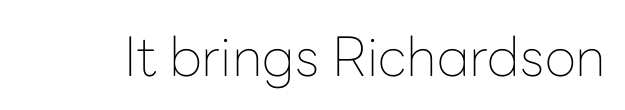
The image shows 54 px thin sans-serif type, upright; set normal letter spacing, not underlined; low stroke contrast and a medium x-height.
